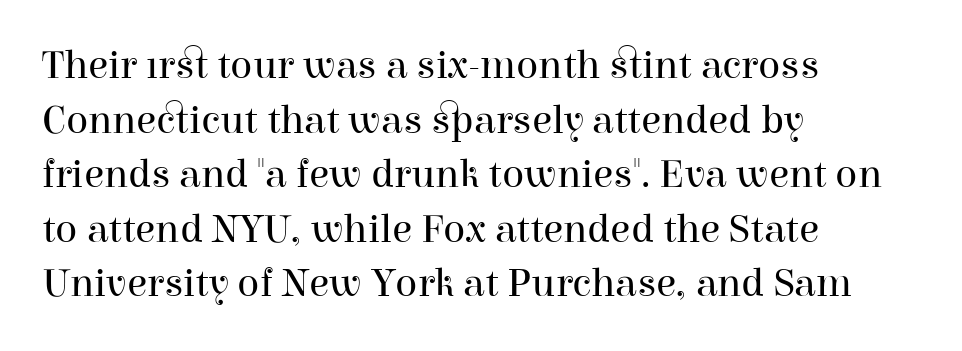
The image shows 41 px regular-weight serif type, upright; set left-aligned, normal line spacing (1.33x), normal letter spacing, not underlined; high stroke contrast and a medium x-height.
